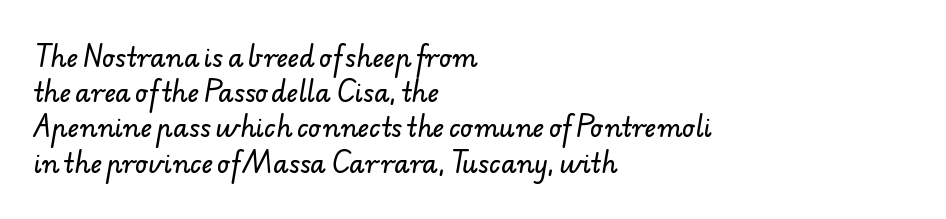
Q: Is the text underlined? A: No.
Q: How is the paragraph aligned? A: Left-aligned.
Q: Is the spacing between letters normal or unusually wide? A: Normal.
Q: Is the spacing between lines tight, normal or loose? A: Normal.
